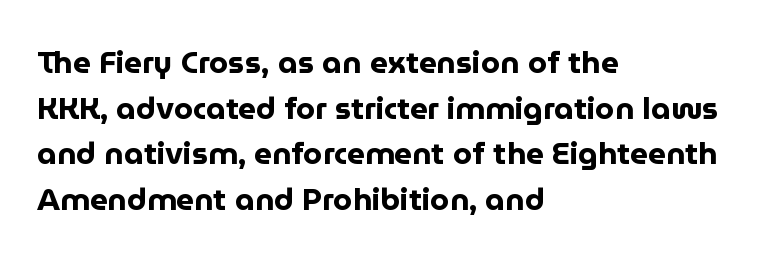
Q: Is the text bold? A: Yes.
Q: Is the text italic (slanted)? A: No, it is upright.
Q: Is the typeface a serif or a sans-serif typeface? A: Sans-serif.
Q: Is the text underlined? A: No.
Q: How is the paragraph aligned? A: Left-aligned.
Q: Is the spacing between letters normal or unusually wide? A: Normal.
Q: Is the spacing between lines tight, normal or loose? A: Normal.
Q: Width (condensed, normal, or wide)? A: Normal.
Q: Stroke contrast? A: Low.
Q: x-height? A: Medium.
Q: Monospaced? A: No.
